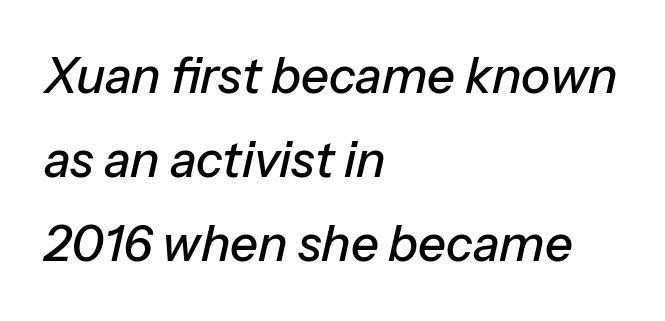
The image shows 49 px text type, italic (leaning right); set left-aligned, line spacing 1.71x, normal letter spacing, not underlined; low stroke contrast and a medium x-height.
